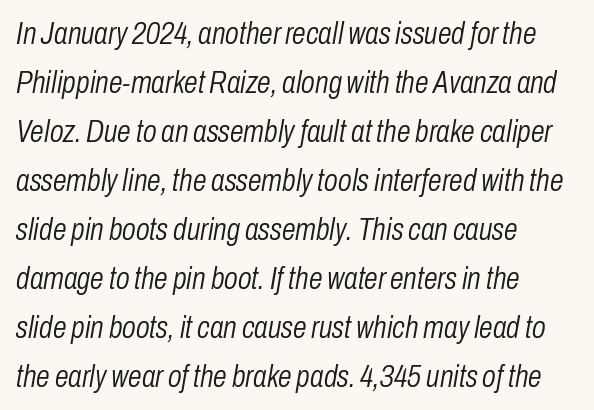
{"italic": "yes", "lean": "right", "slant_degrees": 10, "bold": "no", "weight": "light", "width": "condensed", "stroke_contrast": "low", "x_height": "medium", "monospaced": "no", "underline": "no", "align": "left", "line_spacing": "normal", "line_spacing_ratio": 1.58, "letter_spacing": "normal", "letter_spacing_em": 0.0, "glyph_px": 31}
